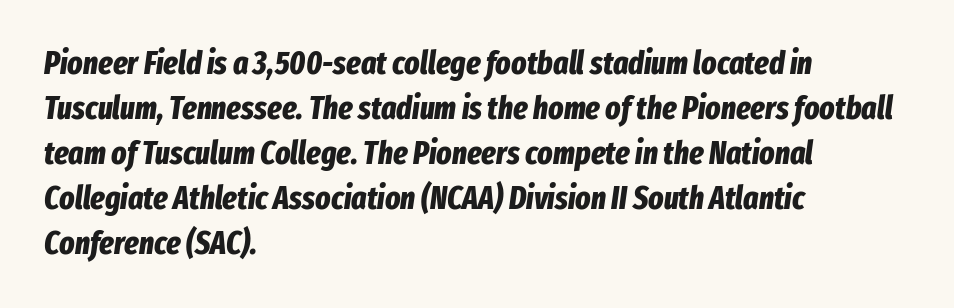
Between one letter and the next there's only the usual sliver of space. Words float on clear page, feet unadorned. The text carries the slant typical of an italic or oblique font. Quick note: interline space is typical. The ragged edge is on the right, which tells us the setting is flush left.
